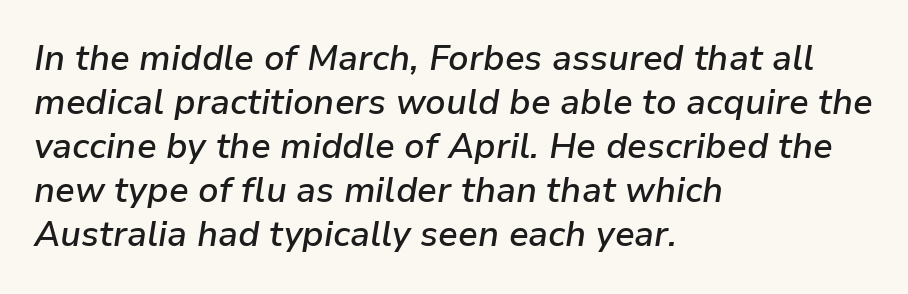
{"italic": "yes", "lean": "right", "slant_degrees": 9, "bold": "semi", "weight": "semibold", "width": "normal", "stroke_contrast": "low", "x_height": "medium", "monospaced": "no", "underline": "no", "align": "left", "line_spacing": "normal", "line_spacing_ratio": 1.26, "letter_spacing": "normal", "letter_spacing_em": 0.0, "glyph_px": 35}
